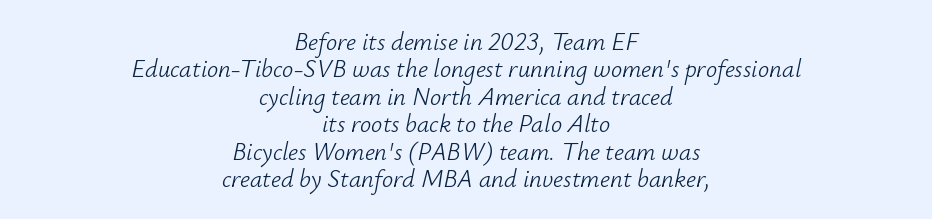
Horizontal alignment here is central, giving a formal, balanced look. The gaps between neighbouring characters are ordinary and unremarkable. Nothing heavy about these letters — not bold at all. Yep, that's italic — everything's leaning.
